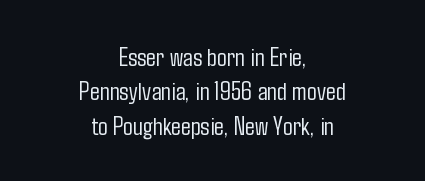
Weight class: somewhere from thin through regular. In terms of posture, this sample is upright. If you folded the block vertically in half, each line would mirror itself in length. The space directly below the letters is spotless. The gaps between neighbouring characters are ordinary and unremarkable. Leading: standard.
